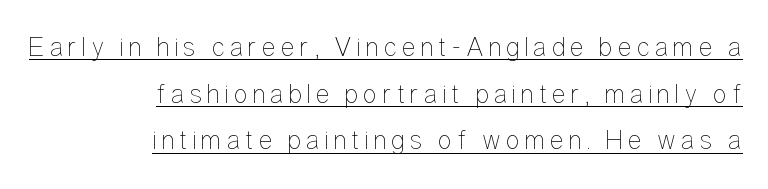
Beneath each row of characters lies a ruled line. Right-aligned paragraph, ragged on the left. The lettering holds an erect, upright posture throughout. Each stroke keeps to a modest, everyday thickness or less.
